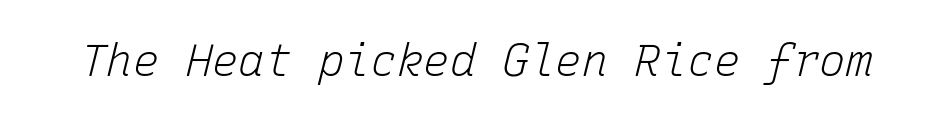
The image shows 44 px light type, italic (leaning right), monospaced; set normal letter spacing, not underlined; low stroke contrast and a medium x-height.
